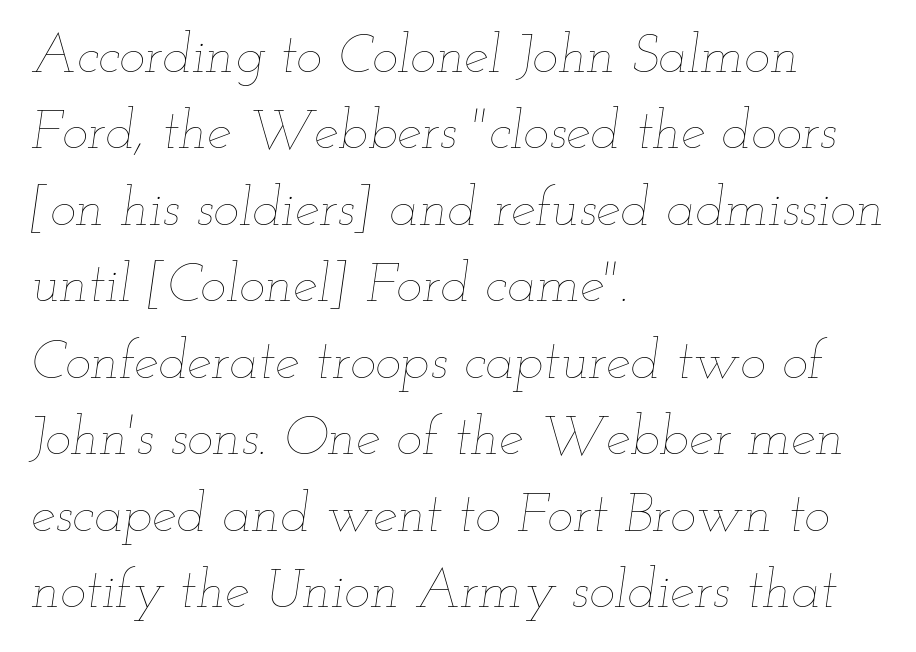
{"italic": "yes", "lean": "right", "slant_degrees": 12, "bold": "no", "weight": "thin", "width": "wide", "stroke_contrast": "low", "x_height": "small", "monospaced": "no", "underline": "no", "align": "left", "line_spacing": "normal", "line_spacing_ratio": 1.39, "letter_spacing": "normal", "letter_spacing_em": 0.0, "glyph_px": 55}
